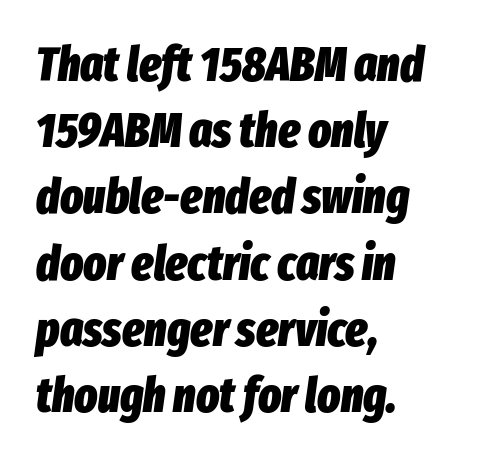
The image shows 48 px heavy, condensed type, italic (leaning right); set left-aligned, normal line spacing (1.38x), normal letter spacing, not underlined; low stroke contrast and a medium x-height.
